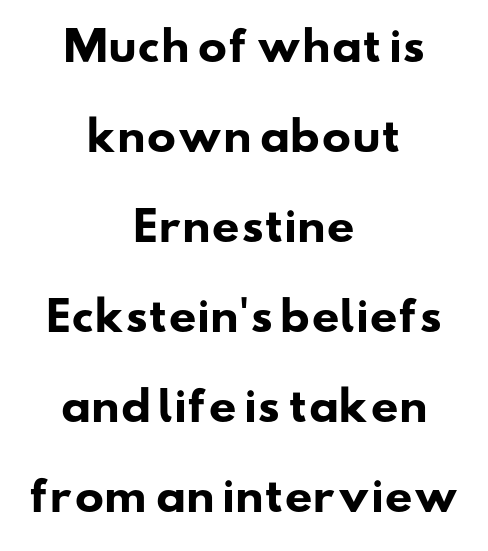
What's the leading like? Stretched, with rows far apart. Inter-character spacing is left at the font's built-in metrics. Varying glyph widths throughout — classic text-font behaviour. What weight is shown? A full bold with thick strokes.
